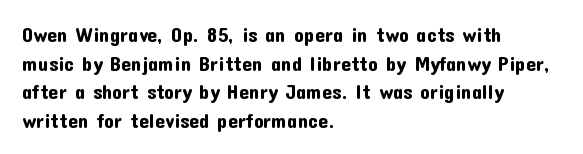
The image shows 20 px text type, upright; set left-aligned, normal line spacing (1.43x), normal letter spacing, not underlined.
